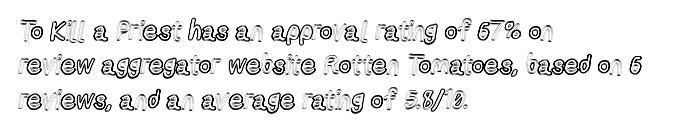
The image shows 26 px text type; set left-aligned, normal line spacing (1.32x), normal letter spacing, not underlined.
